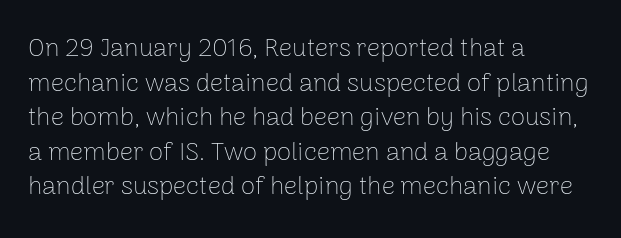
The image shows 26 px text type, upright; set left-aligned, normal line spacing (1.33x), normal letter spacing, not underlined.
